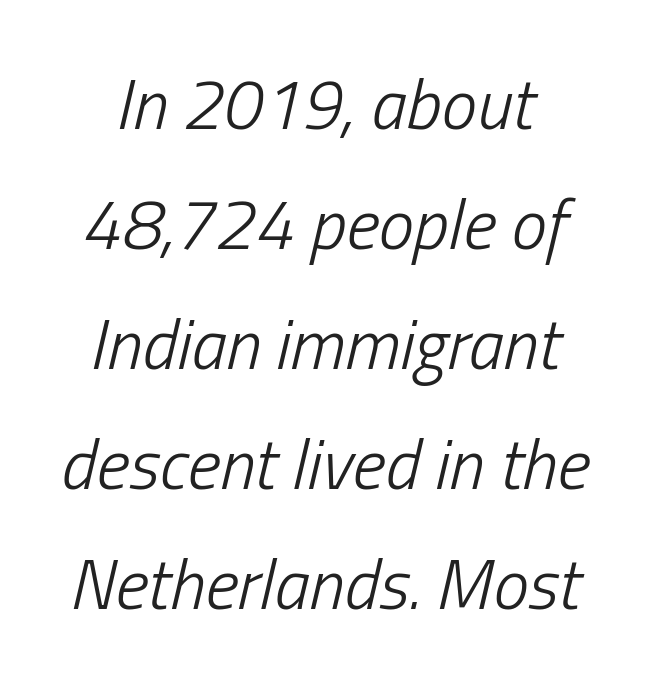
The image shows 71 px light, condensed type, italic (leaning right); set centered, normal line spacing (1.69x), normal letter spacing, not underlined; low stroke contrast and a medium x-height.
